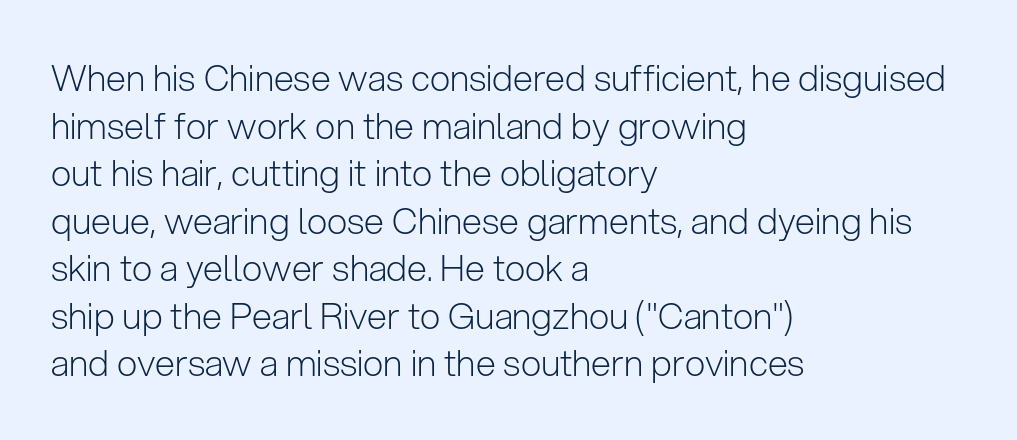
{"serif": "no", "italic": "no", "bold": "no", "weight": "light", "width": "normal", "stroke_contrast": "low", "x_height": "medium", "monospaced": "no", "underline": "no", "align": "left", "line_spacing": "normal", "line_spacing_ratio": 1.32, "letter_spacing": "normal", "letter_spacing_em": 0.0, "glyph_px": 36}
